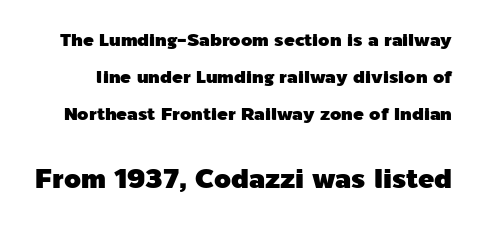
Q: Is the text italic (slanted)? A: No, it is upright.
Q: Is the text underlined? A: No.
Q: Is the spacing between letters normal or unusually wide? A: Normal.
Q: Is the spacing between lines tight, normal or loose? A: Loose.
Q: Which block of text is set in a larger size, the first (top) or the second (bottom)? A: The second (bottom) one.
